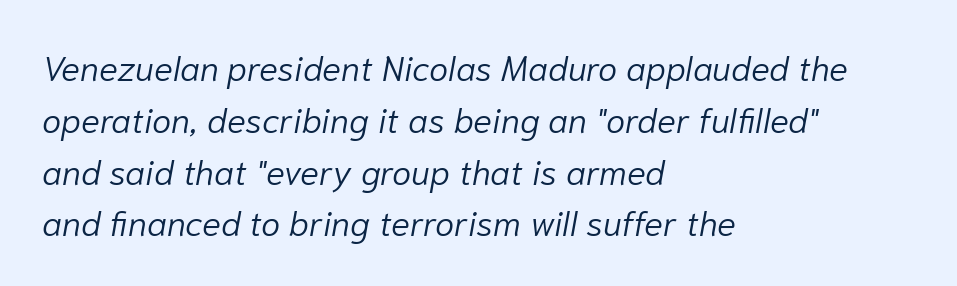
The image shows 35 px light type, italic (leaning right); set left-aligned, normal line spacing (1.48x), normal letter spacing, not underlined; low stroke contrast and a medium x-height.
